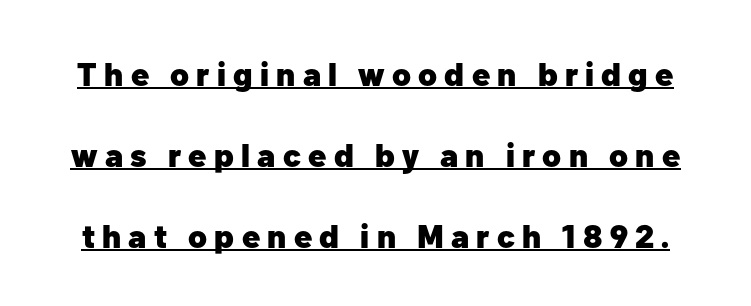
Q: Is the text bold? A: Yes.
Q: Is the text italic (slanted)? A: No, it is upright.
Q: Is the typeface a serif or a sans-serif typeface? A: Sans-serif.
Q: Is the text underlined? A: Yes.
Q: Is the spacing between letters normal or unusually wide? A: Unusually wide.
Q: Is the spacing between lines tight, normal or loose? A: Loose.
Q: Width (condensed, normal, or wide)? A: Normal.
Q: Stroke contrast? A: Low.
Q: x-height? A: Medium.
Q: Monospaced? A: No.
